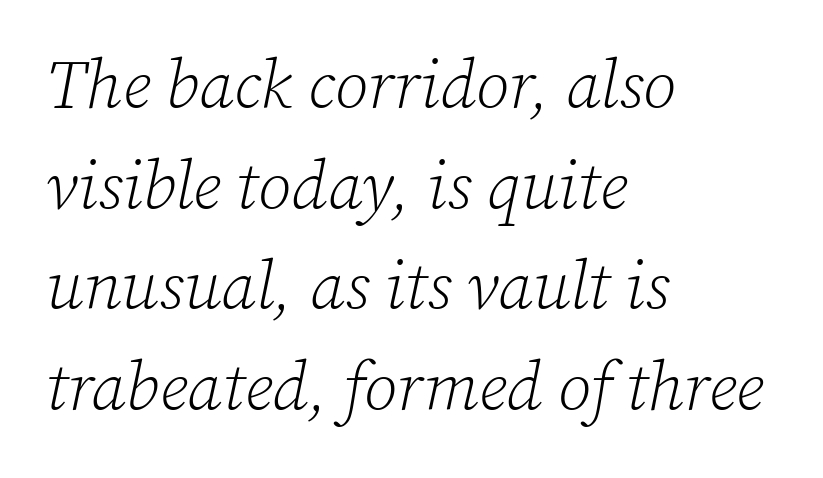
{"serif": "yes", "italic": "yes", "lean": "right", "slant_degrees": 12, "bold": "no", "weight": "light", "width": "normal", "stroke_contrast": "low", "x_height": "medium", "monospaced": "no", "underline": "no", "align": "left", "line_spacing": "normal", "line_spacing_ratio": 1.48, "letter_spacing": "normal", "letter_spacing_em": 0.0, "glyph_px": 68}
